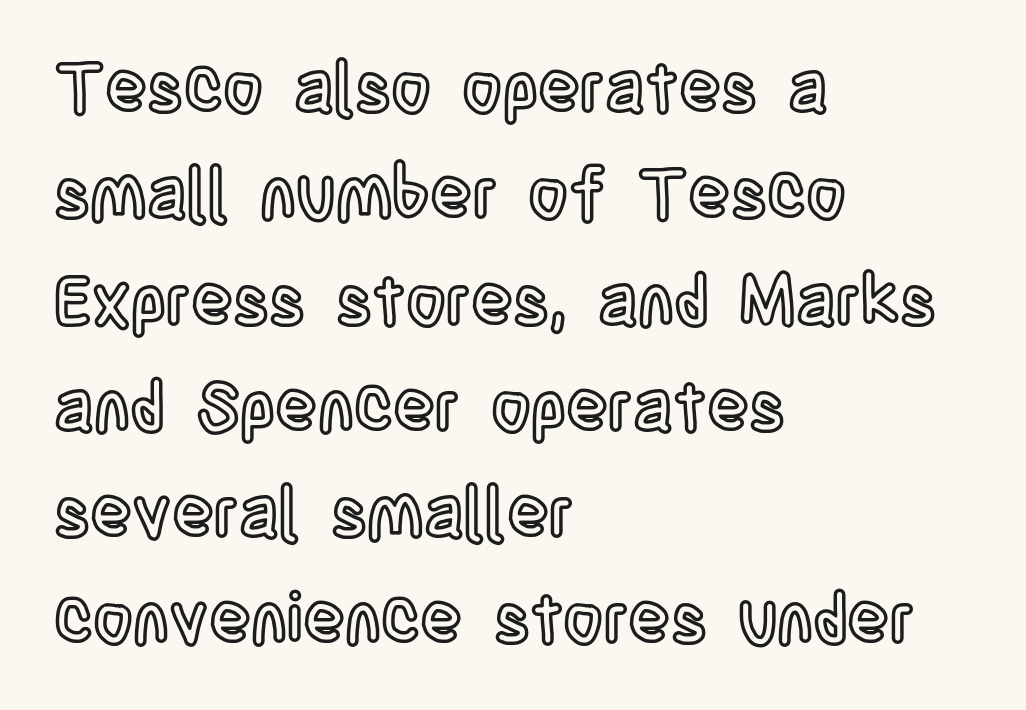
The image shows 69 px condensed type, upright; set left-aligned, normal line spacing (1.54x), normal letter spacing, not underlined; a large x-height.
